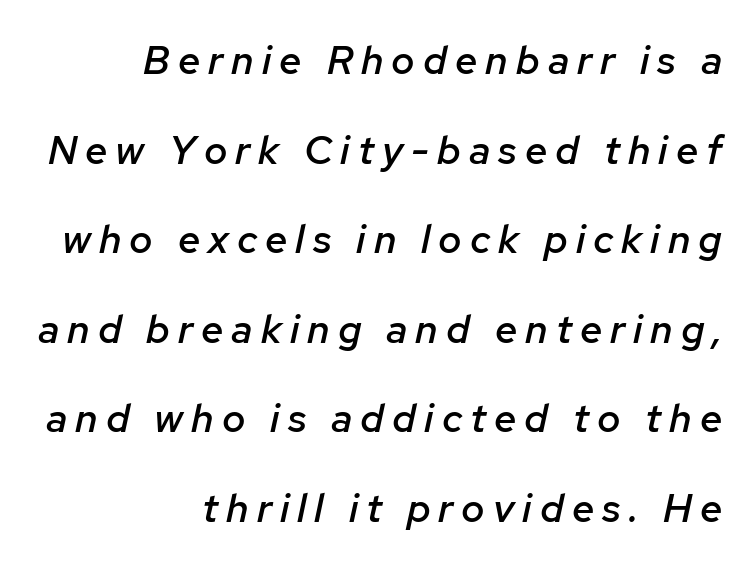
Q: Is the text bold? A: Semi-bold.
Q: Is the text italic (slanted)? A: Yes, it leans right by about 12 degrees.
Q: Is the text underlined? A: No.
Q: How is the paragraph aligned? A: Right-aligned.
Q: Is the spacing between letters normal or unusually wide? A: Unusually wide.
Q: Is the spacing between lines tight, normal or loose? A: Loose.
Q: Width (condensed, normal, or wide)? A: Normal.
Q: Stroke contrast? A: Low.
Q: x-height? A: Medium.
Q: Monospaced? A: No.
